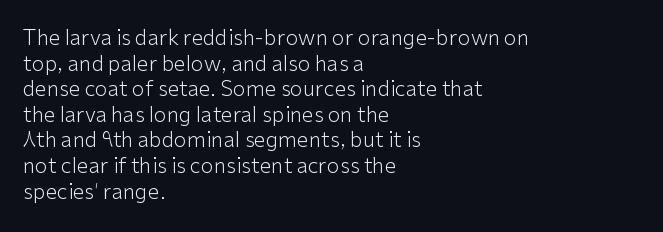
Does extra space separate the letters? No, they use regular spacing. The passage is arranged the way most books set body copy — flush left. The area under the type is left untouched. The face looks like a standard text weight, possibly lighter. Notice how the stems are strictly vertical — no italics here.
